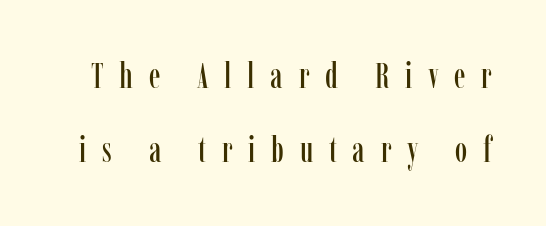
Here the designer chose a conventional face with non-uniform glyph widths. These lines have a slow, spaced-out rhythm from letter to letter. Ascenders rise straight up at ninety degrees. Clear beneath every line of the passage. The designer went with a serif here, giving each stem small feet. One glance says open: line gaps are wider than usual.
